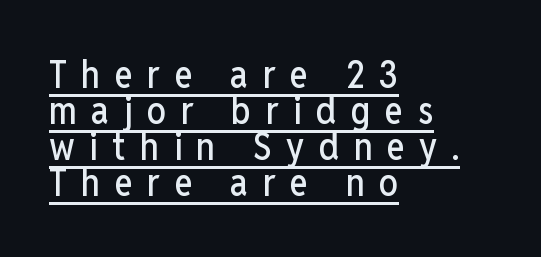
Between one letter and the next there's a generous, obvious gap. Nothing sits at the stroke ends, so this counts as sans-serif. Each line of the rendering has a horizontal stroke beneath the glyphs. Ordinary non-slanted type is in use. Looks like regular typesetting: each glyph gets only the width it needs. What's the leading like? Squeezed, with rows nearly overlapping.
